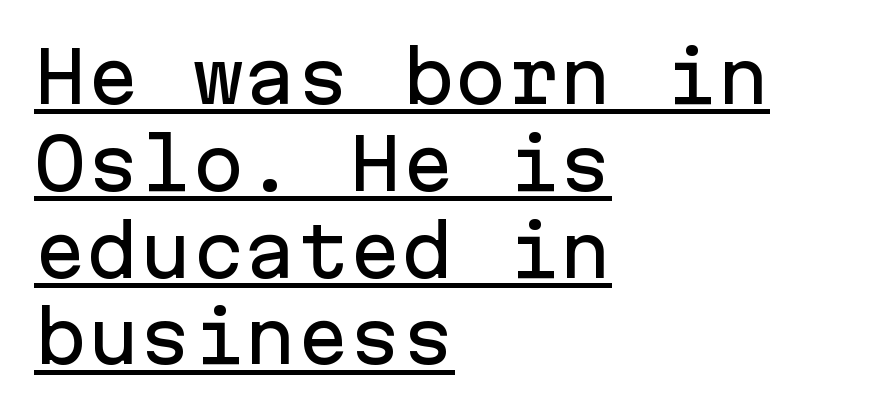
Q: Is the text italic (slanted)? A: No, it is upright.
Q: Is the typeface a serif or a sans-serif typeface? A: Sans-serif.
Q: Is the text underlined? A: Yes.
Q: How is the paragraph aligned? A: Left-aligned.
Q: Is the spacing between letters normal or unusually wide? A: Normal.
Q: Width (condensed, normal, or wide)? A: Normal.
Q: Stroke contrast? A: Low.
Q: x-height? A: Medium.
Q: Monospaced? A: Yes.
